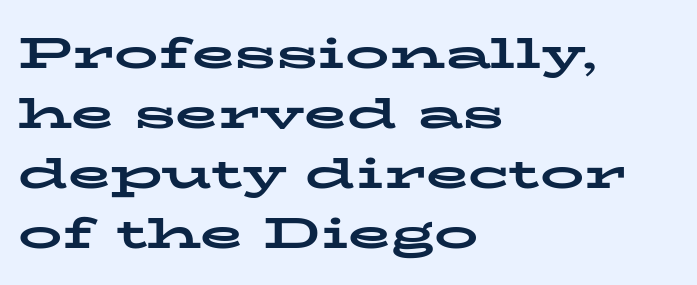
{"serif": "yes", "italic": "no", "bold": "yes", "weight": "bold", "width": "wide", "stroke_contrast": "low", "x_height": "medium", "monospaced": "no", "underline": "no", "align": "left", "line_spacing": "normal", "line_spacing_ratio": 1.36, "letter_spacing": "normal", "letter_spacing_em": 0.0, "glyph_px": 44}
